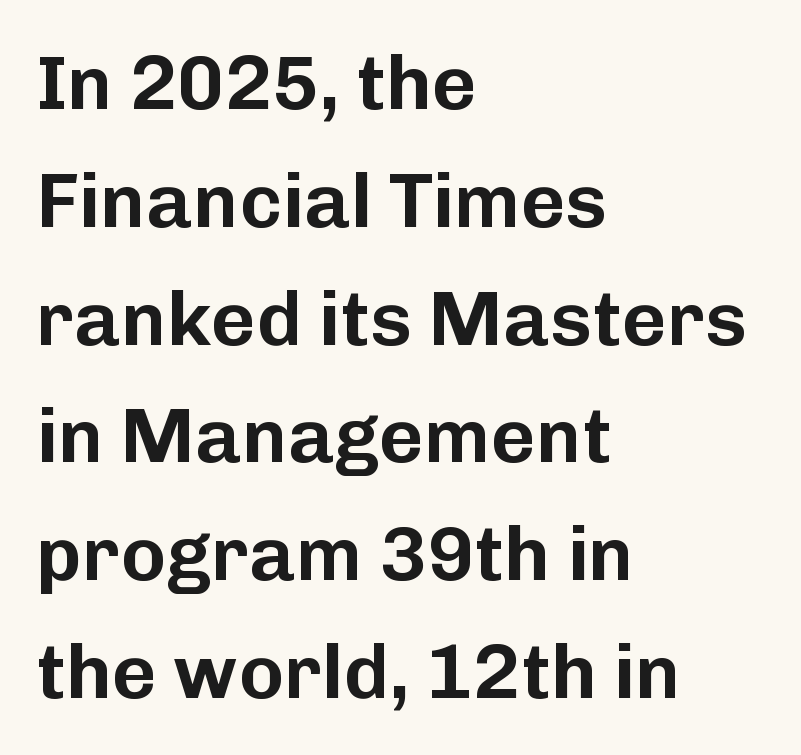
Q: Is the text italic (slanted)? A: No, it is upright.
Q: Is the typeface a serif or a sans-serif typeface? A: Sans-serif.
Q: Is the text underlined? A: No.
Q: How is the paragraph aligned? A: Left-aligned.
Q: Is the spacing between letters normal or unusually wide? A: Normal.
Q: Is the spacing between lines tight, normal or loose? A: Normal.
Q: Width (condensed, normal, or wide)? A: Normal.
Q: Stroke contrast? A: Low.
Q: x-height? A: Medium.
Q: Monospaced? A: No.
